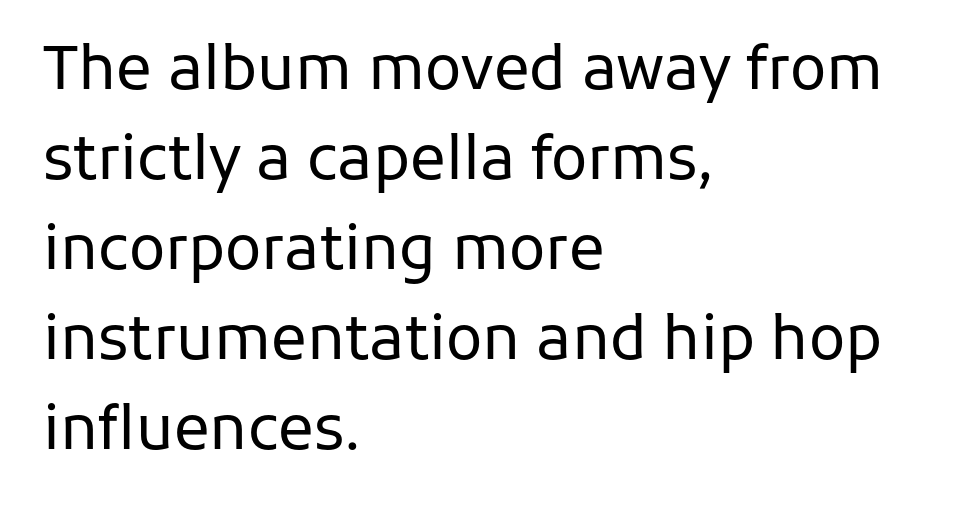
{"serif": "no", "italic": "no", "bold": "no", "weight": "regular", "width": "normal", "stroke_contrast": "low", "x_height": "medium", "monospaced": "no", "underline": "no", "align": "left", "line_spacing": "normal", "line_spacing_ratio": 1.5, "letter_spacing": "normal", "letter_spacing_em": 0.0, "glyph_px": 60}
